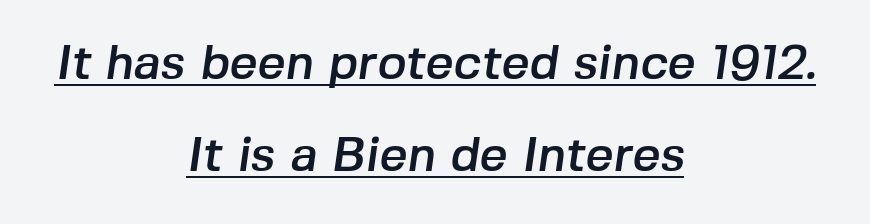
{"serif": "no", "width": "normal", "stroke_contrast": "low", "x_height": "medium", "monospaced": "no", "underline": "yes", "align": "center", "line_spacing_ratio": 1.88, "letter_spacing": "normal", "letter_spacing_em": 0.0, "glyph_px": 49}
